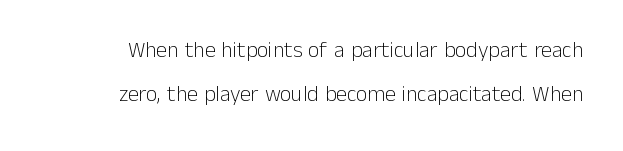
{"italic": "no", "bold": "no", "underline": "no", "line_spacing": "loose", "line_spacing_ratio": 1.98, "letter_spacing": "normal", "letter_spacing_em": 0.0, "glyph_px": 22}
